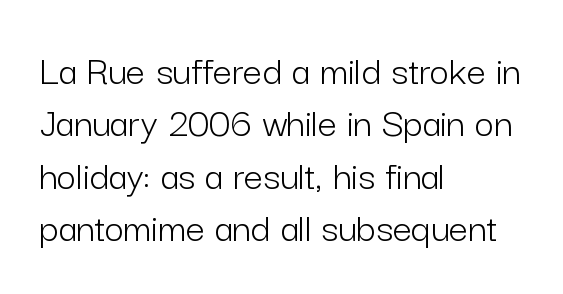
{"serif": "no", "italic": "no", "bold": "no", "weight": "light", "width": "normal", "stroke_contrast": "low", "x_height": "medium", "monospaced": "no", "underline": "no", "align": "left", "line_spacing": "normal", "line_spacing_ratio": 1.25, "letter_spacing": "normal", "letter_spacing_em": 0.0, "glyph_px": 42}
